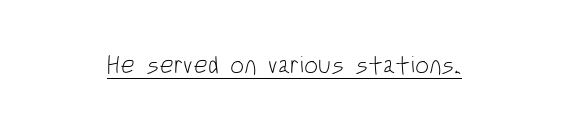
The letterforms sit at book weight or below. Posture: upright roman. Here the glyphs are tracked normally, forming tight word shapes. The words here are underlined.
